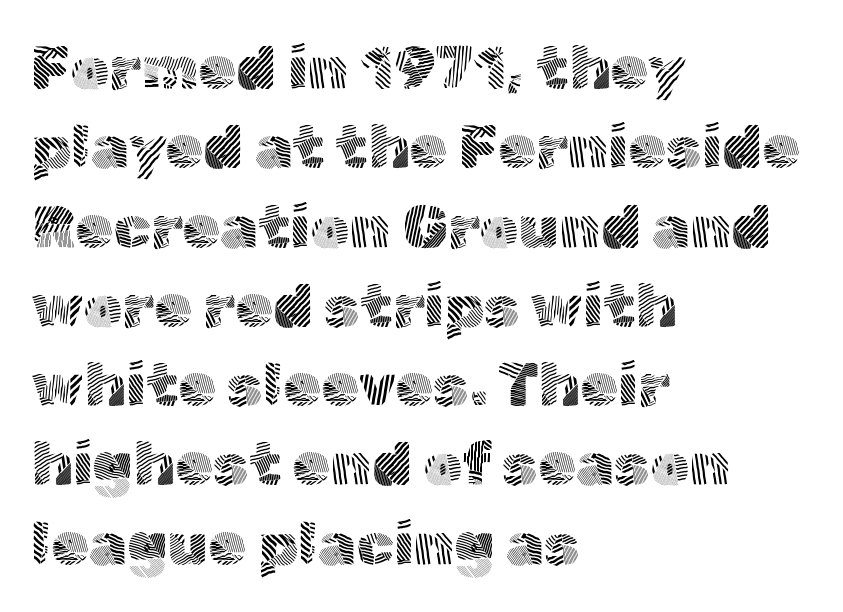
The image shows 61 px light sans-serif type, upright; set left-aligned, normal line spacing (1.3x), normal letter spacing, not underlined; a medium x-height.
